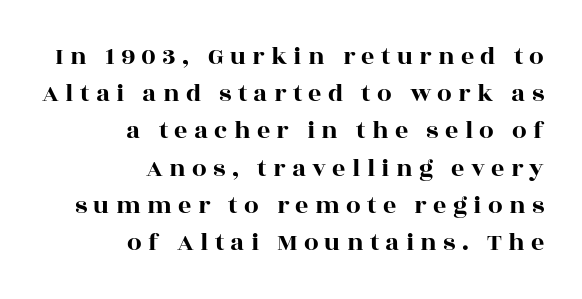
The type sits square on the baseline with zero lean. A typesetter would call this leading conventional body-copy spacing. The text block is weighted toward the right margin, trailing off unevenly leftward. The face used here is rendered with a markedly widened letterfit. Anything drawn beneath the words? Only blank space.
